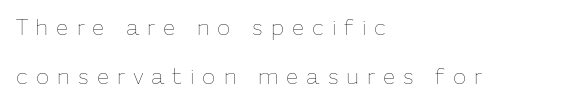
The image shows 22 px text type, upright; set left-aligned, loose line spacing (2.21x), unusually wide letter spacing (+0.36 em), not underlined.
